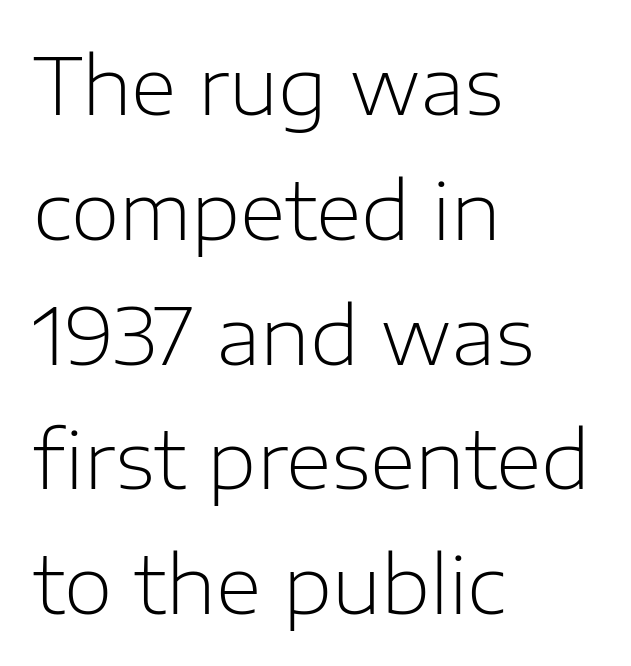
The image shows 79 px light sans-serif type, upright; set left-aligned, normal line spacing (1.58x), normal letter spacing, not underlined; low stroke contrast and a medium x-height.
